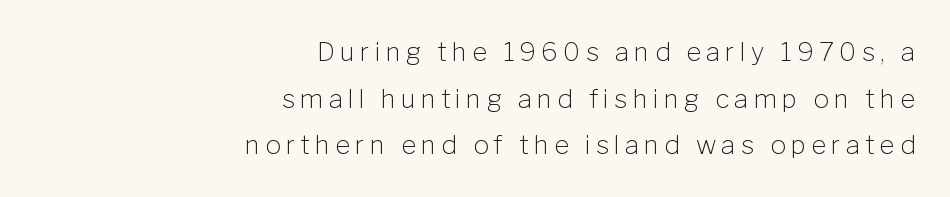
Q: Is the text bold? A: No.
Q: Is the text italic (slanted)? A: No, it is upright.
Q: Is the text underlined? A: No.
Q: How is the paragraph aligned? A: Right-aligned.
Q: Is the spacing between letters normal or unusually wide? A: Unusually wide.
